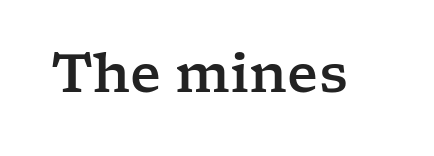
Inter-character spacing is left at the font's built-in metrics. This sample has the flowing, uneven cadence of proportional lettering. Beneath every word, the page is bare. The text was rendered using a seriffed face with decorative stroke endings. Characters remain perfectly vertical along every line.
